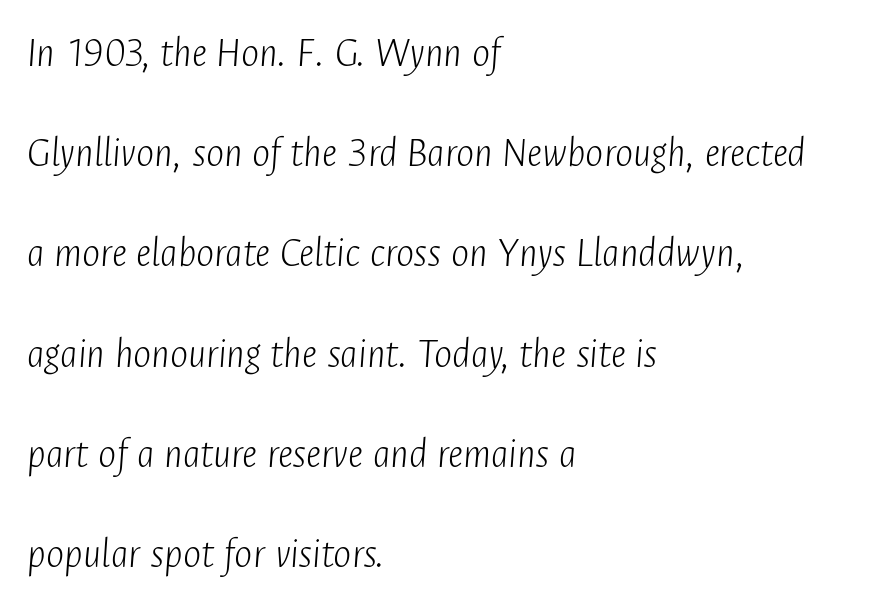
Q: Is the text bold? A: No.
Q: Is the text italic (slanted)? A: Yes, it leans right by about 4 degrees.
Q: Is the text underlined? A: No.
Q: How is the paragraph aligned? A: Left-aligned.
Q: Is the spacing between letters normal or unusually wide? A: Normal.
Q: Is the spacing between lines tight, normal or loose? A: Loose.
Q: Width (condensed, normal, or wide)? A: Condensed.
Q: Stroke contrast? A: Low.
Q: x-height? A: Medium.
Q: Monospaced? A: No.
